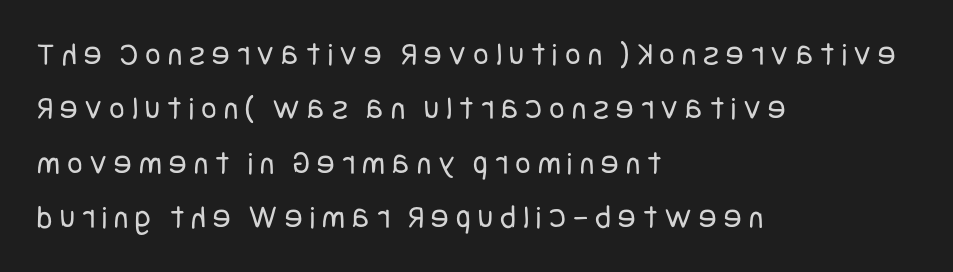
Designer's note — italics off, roman on. The characters are drawn with everyday or finer stroke widths. Layout note: lines flush left. Is this a sans? Yes — the strokes have no serifs.
